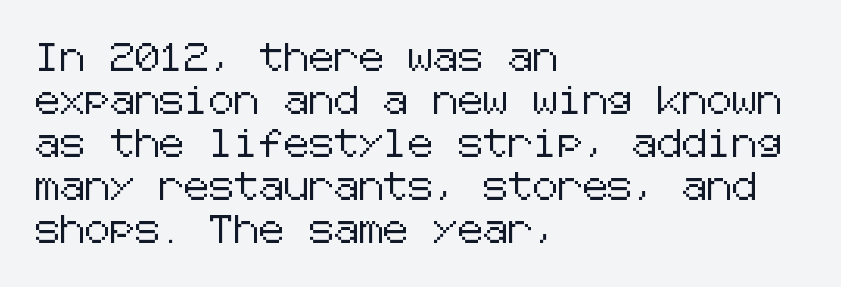
Q: Is the text italic (slanted)? A: No, it is upright.
Q: Is the typeface a serif or a sans-serif typeface? A: Sans-serif.
Q: Is the text underlined? A: No.
Q: How is the paragraph aligned? A: Left-aligned.
Q: Is the spacing between letters normal or unusually wide? A: Normal.
Q: Is the spacing between lines tight, normal or loose? A: Normal.
Q: Width (condensed, normal, or wide)? A: Normal.
Q: Stroke contrast? A: Low.
Q: x-height? A: Medium.
